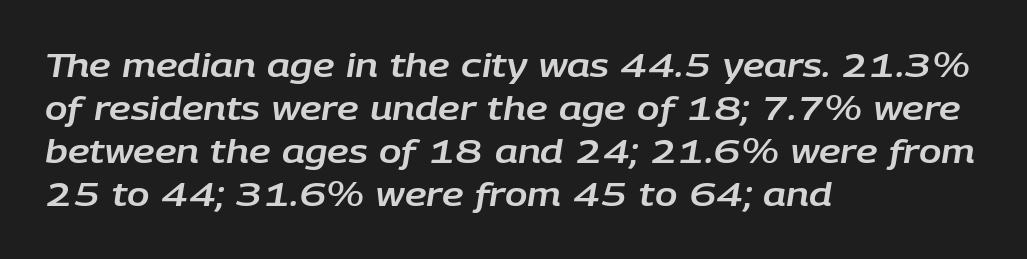
Q: Is the text italic (slanted)? A: Yes, it leans right by about 9 degrees.
Q: Is the text underlined? A: No.
Q: How is the paragraph aligned? A: Left-aligned.
Q: Is the spacing between letters normal or unusually wide? A: Normal.
Q: Is the spacing between lines tight, normal or loose? A: Normal.
Q: Width (condensed, normal, or wide)? A: Normal.
Q: Stroke contrast? A: Low.
Q: x-height? A: Large.
Q: Monospaced? A: No.
